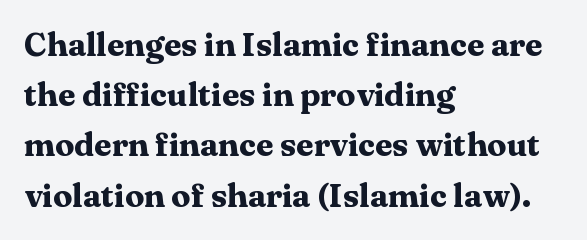
The image shows 32 px heavy, wide serif type, upright; set left-aligned, normal line spacing (1.57x), normal letter spacing, not underlined; medium stroke contrast and a medium x-height.
